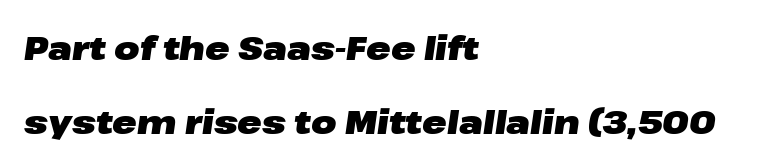
Q: Is the text bold? A: Yes.
Q: Is the text italic (slanted)? A: Yes, it leans right by about 8 degrees.
Q: Is the text underlined? A: No.
Q: How is the paragraph aligned? A: Left-aligned.
Q: Is the spacing between letters normal or unusually wide? A: Normal.
Q: Is the spacing between lines tight, normal or loose? A: Loose.
Q: Width (condensed, normal, or wide)? A: Wide.
Q: Stroke contrast? A: Low.
Q: x-height? A: Medium.
Q: Monospaced? A: No.
